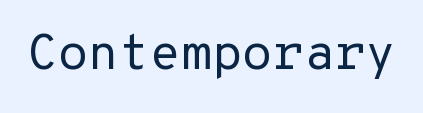
Q: Is the text bold? A: No.
Q: Is the text italic (slanted)? A: No, it is upright.
Q: Is the typeface a serif or a sans-serif typeface? A: Sans-serif.
Q: Is the text underlined? A: No.
Q: Is the spacing between letters normal or unusually wide? A: Normal.
Q: Width (condensed, normal, or wide)? A: Normal.
Q: Stroke contrast? A: Low.
Q: x-height? A: Medium.
Q: Monospaced? A: Yes.
